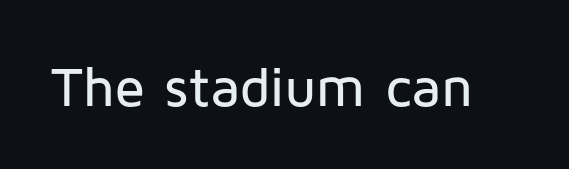
The letters carry no serifs — their stems end cleanly without finishing strokes. Words appear dense and cohesive because spacing is normal. Spacing verdict: proportional, widths tailored to each character. No italicization has been applied; the sample stays upright. The strip under each line holds only bare page.
